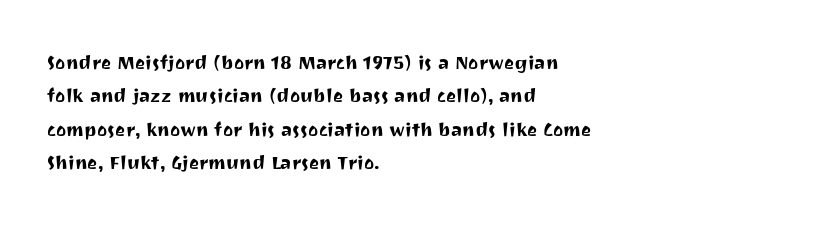
Style check: upright. Bare-footed words on every line. The passage shown has conventional tracking throughout. If you measured baseline to baseline, you'd find a middling distance. A student would call this left alignment; a typographer would say flush left, rag right.
